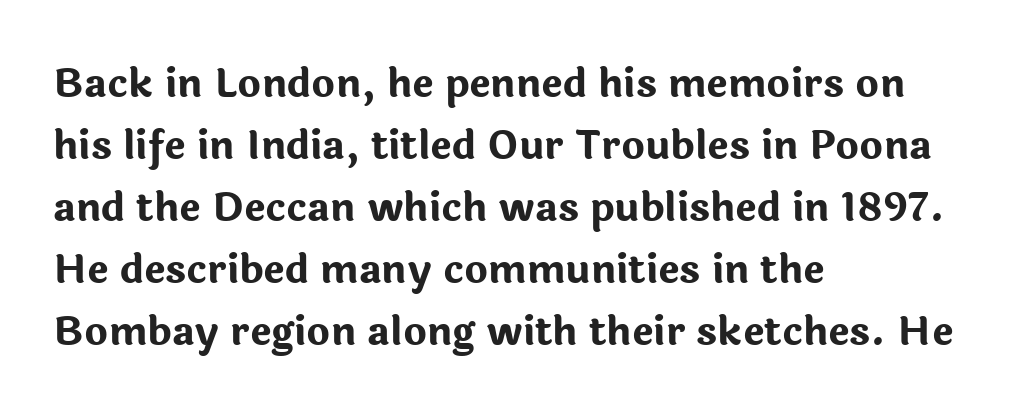
{"serif": "no", "italic": "no", "bold": "yes", "weight": "bold", "width": "normal", "stroke_contrast": "low", "x_height": "medium", "monospaced": "no", "underline": "no", "align": "left", "line_spacing": "normal", "line_spacing_ratio": 1.55, "letter_spacing": "normal", "letter_spacing_em": 0.0, "glyph_px": 40}
